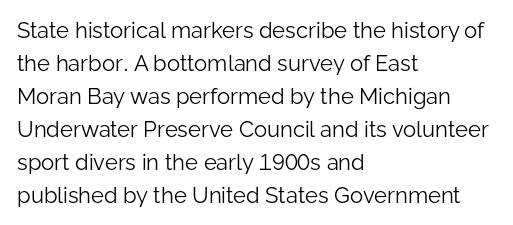
The image shows 22 px text type, upright; set left-aligned, normal line spacing (1.5x), normal letter spacing, not underlined.
